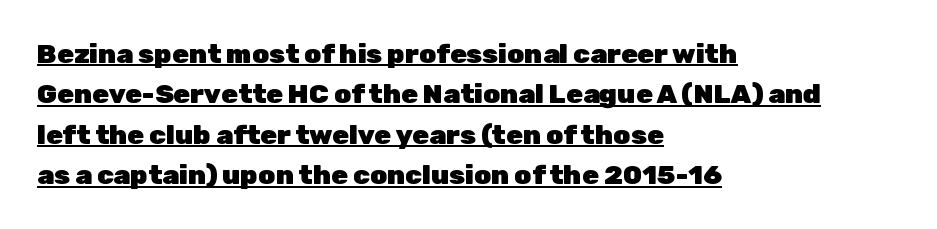
{"italic": "no", "bold": "yes", "underline": "yes", "align": "left", "line_spacing": "normal", "line_spacing_ratio": 1.5, "letter_spacing": "normal", "letter_spacing_em": 0.0, "glyph_px": 27}
